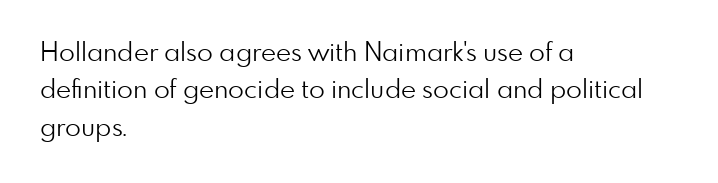
Q: Is the text bold? A: No.
Q: Is the text italic (slanted)? A: No, it is upright.
Q: Is the text underlined? A: No.
Q: How is the paragraph aligned? A: Left-aligned.
Q: Is the spacing between letters normal or unusually wide? A: Normal.
Q: Is the spacing between lines tight, normal or loose? A: Normal.
